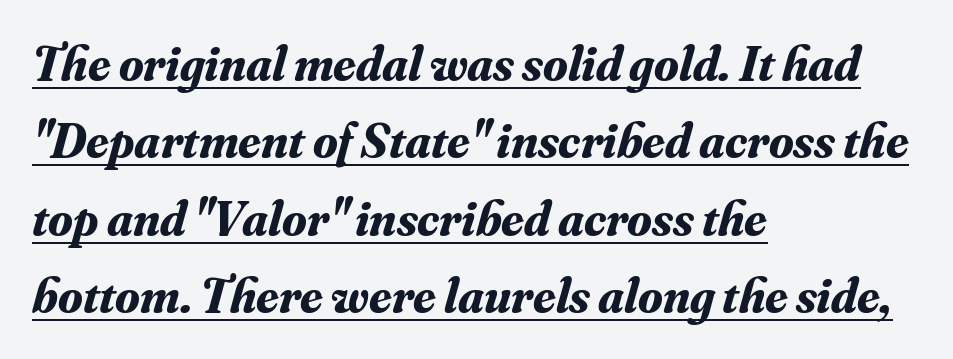
Q: Is the text bold? A: Yes.
Q: Is the text italic (slanted)? A: Yes, it leans right by about 16 degrees.
Q: Is the typeface a serif or a sans-serif typeface? A: Serif.
Q: Is the text underlined? A: Yes.
Q: How is the paragraph aligned? A: Left-aligned.
Q: Is the spacing between letters normal or unusually wide? A: Normal.
Q: Is the spacing between lines tight, normal or loose? A: Normal.
Q: Width (condensed, normal, or wide)? A: Normal.
Q: Stroke contrast? A: Medium.
Q: x-height? A: Small.
Q: Monospaced? A: No.
